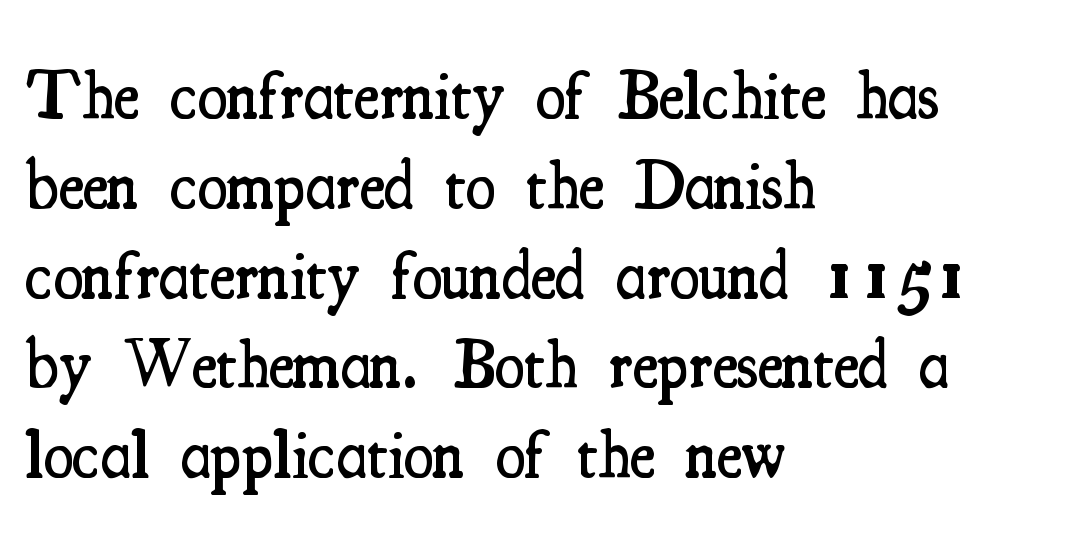
Q: Is the text bold? A: Semi-bold.
Q: Is the text italic (slanted)? A: No, it is upright.
Q: Is the typeface a serif or a sans-serif typeface? A: Serif.
Q: Is the text underlined? A: No.
Q: How is the paragraph aligned? A: Left-aligned.
Q: Is the spacing between letters normal or unusually wide? A: Normal.
Q: Is the spacing between lines tight, normal or loose? A: Normal.
Q: Width (condensed, normal, or wide)? A: Condensed.
Q: Stroke contrast? A: Medium.
Q: x-height? A: Small.
Q: Monospaced? A: No.
